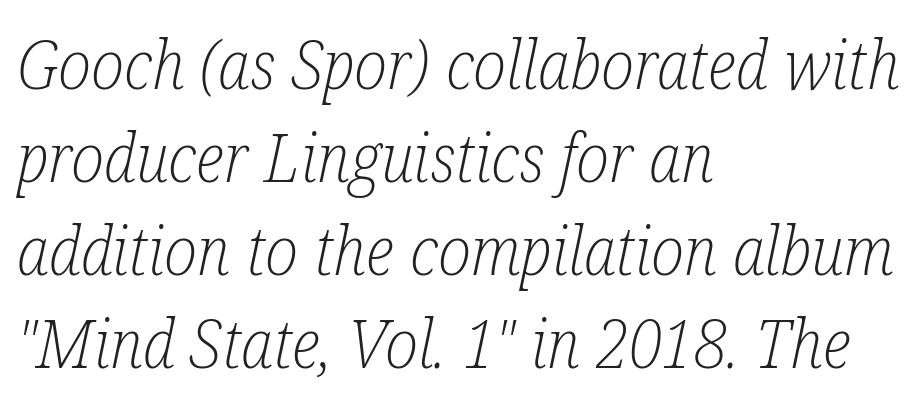
{"serif": "yes", "italic": "yes", "lean": "right", "slant_degrees": 12, "bold": "no", "weight": "light", "width": "condensed", "stroke_contrast": "low", "x_height": "medium", "monospaced": "no", "underline": "no", "align": "left", "line_spacing": "normal", "line_spacing_ratio": 1.39, "letter_spacing": "normal", "letter_spacing_em": 0.0, "glyph_px": 67}
